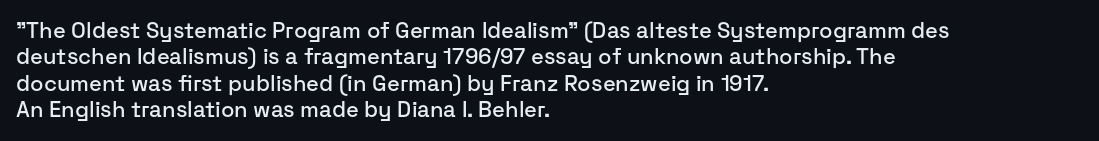
Q: Is the text italic (slanted)? A: No, it is upright.
Q: Is the text underlined? A: No.
Q: How is the paragraph aligned? A: Left-aligned.
Q: Is the spacing between letters normal or unusually wide? A: Normal.
